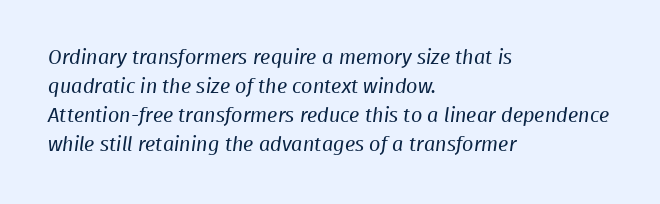
This is not heavy type; no bold has been used. The rag falls on the right side of this text block. Descenders hang freely into open space. What's the leading like? Ordinary, nothing unusual. Is the letter spacing exaggerated? No — it looks like the ordinary default.
